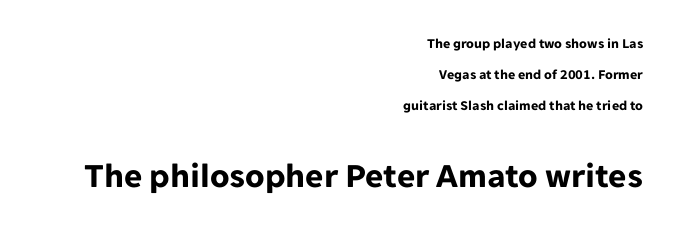
{"serif": "no", "italic": "no", "bold": "yes", "weight": "bold", "width": "normal", "stroke_contrast": "low", "x_height": "medium", "monospaced": "no", "underline": "no", "align": "right", "line_spacing": "loose", "line_spacing_ratio": 2.23, "letter_spacing": "normal", "letter_spacing_em": 0.0, "larger_block": "second", "size_ratio": 2.5, "glyph_px": 35}
